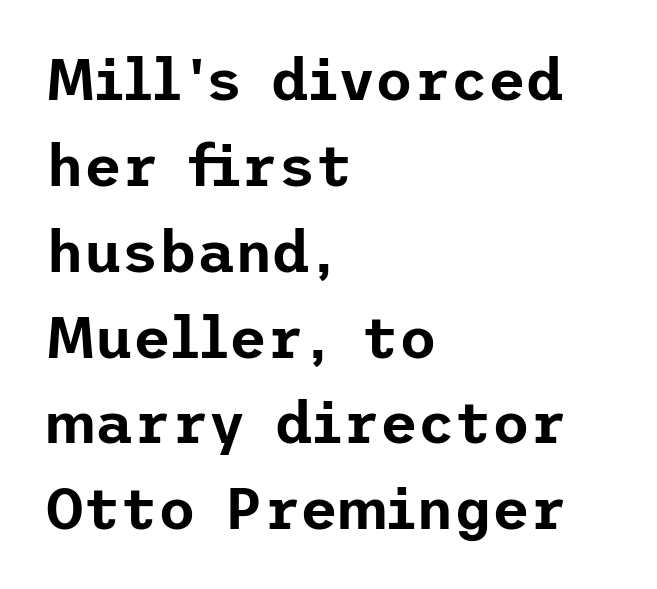
The image shows 58 px sans-serif type, upright; set left-aligned, normal line spacing (1.48x), normal letter spacing, not underlined; low stroke contrast and a medium x-height.
